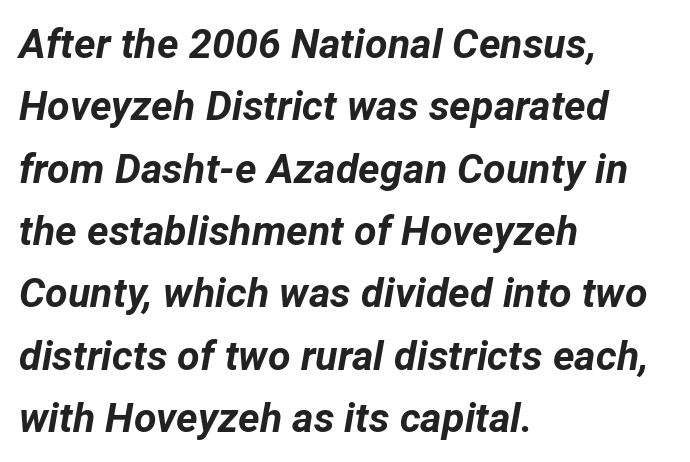
{"italic": "yes", "lean": "right", "slant_degrees": 12, "bold": "yes", "weight": "bold", "width": "normal", "stroke_contrast": "low", "x_height": "medium", "monospaced": "no", "underline": "no", "align": "left", "line_spacing": "normal", "line_spacing_ratio": 1.52, "letter_spacing": "normal", "letter_spacing_em": 0.0, "glyph_px": 41}
